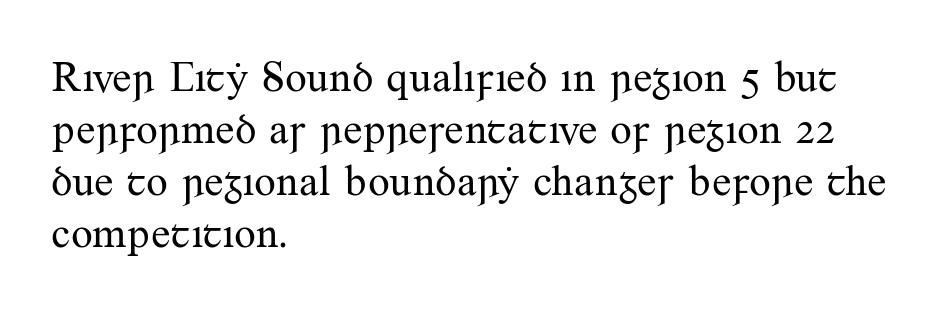
Is this a heavy cut? Hardly; it is regular or lighter. The string is rendered with underlining switched off. Note the varied advance widths — an 'i' is clearly narrower than an 'm'. Characters remain perfectly vertical along every line. Spacing between characters is what you'd get straight out of the box. The glyphs in this specimen are seriffed.
